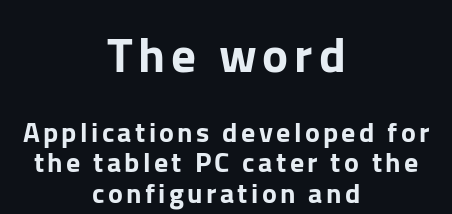
The image shows 49 px sans-serif type, upright; set centered, tight line spacing (1.08x), not underlined; the first (top) block is 1.75x larger; low stroke contrast and a medium x-height.
